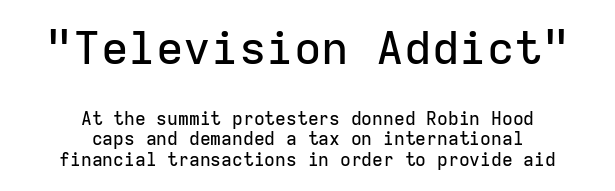
Q: Is the text italic (slanted)? A: No, it is upright.
Q: Is the typeface a serif or a sans-serif typeface? A: Sans-serif.
Q: Is the text underlined? A: No.
Q: How is the paragraph aligned? A: Centered.
Q: Is the spacing between letters normal or unusually wide? A: Normal.
Q: Is the spacing between lines tight, normal or loose? A: Tight.
Q: Which block of text is set in a larger size, the first (top) or the second (bottom)? A: The first (top) one.
Q: Width (condensed, normal, or wide)? A: Normal.
Q: Stroke contrast? A: Low.
Q: x-height? A: Medium.
Q: Monospaced? A: Yes.
